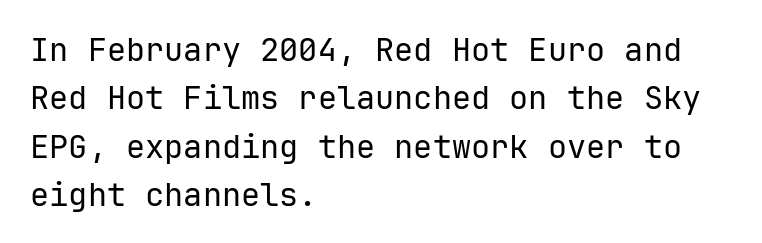
The image shows 32 px regular-weight sans-serif type, upright; set left-aligned, normal line spacing (1.51x), normal letter spacing, not underlined; low stroke contrast and a medium x-height.
